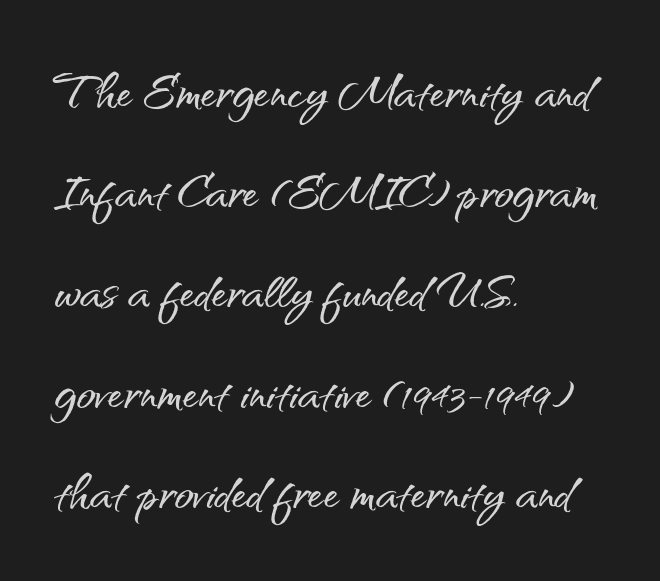
{"serif": "no", "width": "normal", "stroke_contrast": "medium", "x_height": "small", "monospaced": "no", "underline": "no", "align": "left", "line_spacing": "normal", "line_spacing_ratio": 1.59, "letter_spacing": "normal", "letter_spacing_em": 0.0, "glyph_px": 63}
